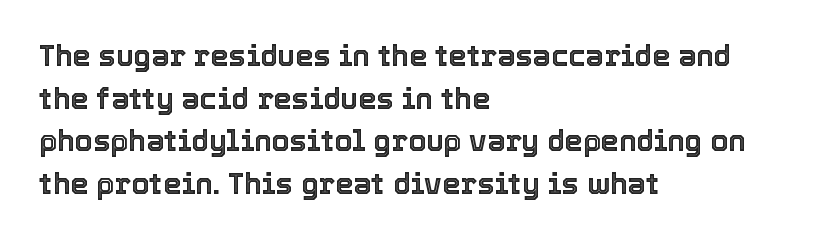
The image shows 29 px text type, upright; set left-aligned, normal line spacing (1.47x), normal letter spacing, not underlined; a medium x-height.
